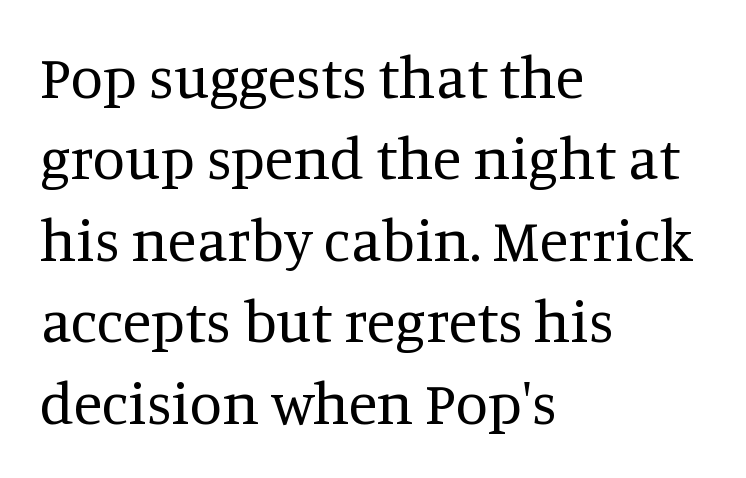
These lines are set flush left with a ragged right edge. The gaps between neighbouring characters are ordinary and unremarkable. These lines are rendered in a variable-pitch font. What's the leading like? Ordinary, nothing unusual.
